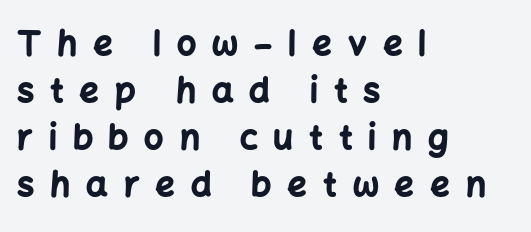
The image shows 34 px bold sans-serif type, upright; set left-aligned, normal line spacing (1.38x), unusually wide letter spacing (+0.47 em), not underlined; low stroke contrast and a medium x-height.
